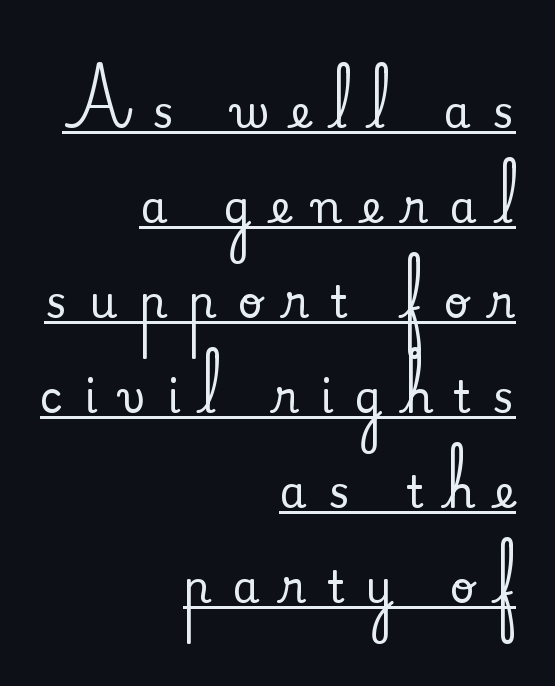
The image shows 44 px serif type, upright; set right-aligned, loose line spacing (2.16x), unusually wide letter spacing (+0.48 em), underlined; medium stroke contrast and a small x-height.
